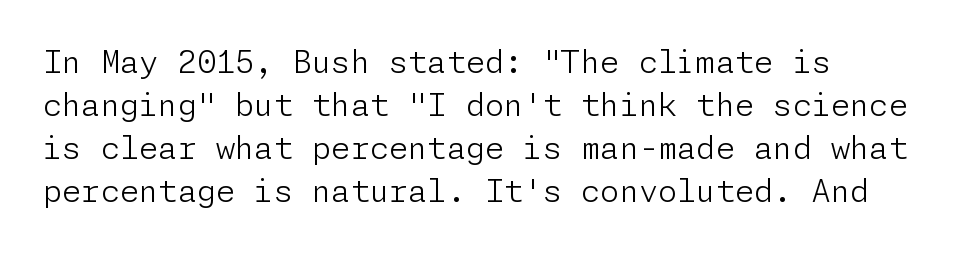
The image shows 31 px light sans-serif type, upright; set normal line spacing (1.39x), normal letter spacing, not underlined; low stroke contrast and a medium x-height.
